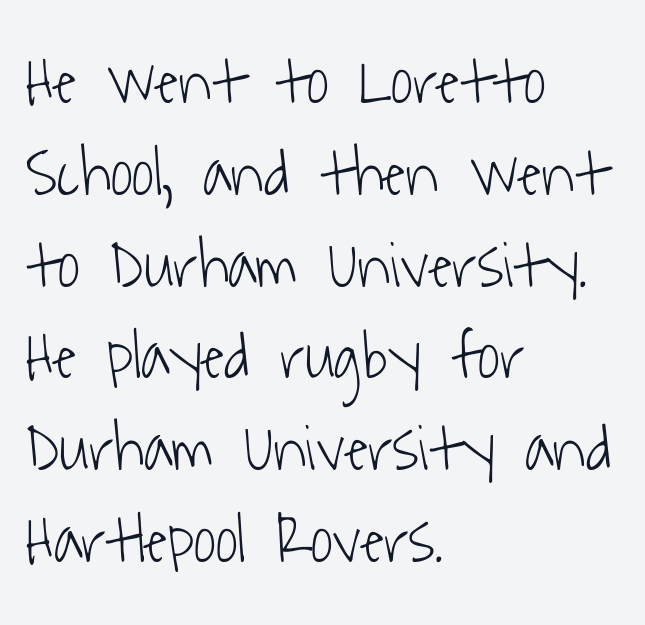
The image shows 68 px light, condensed sans-serif type; set left-aligned, normal line spacing (1.35x), normal letter spacing, not underlined; low stroke contrast and a medium x-height.
